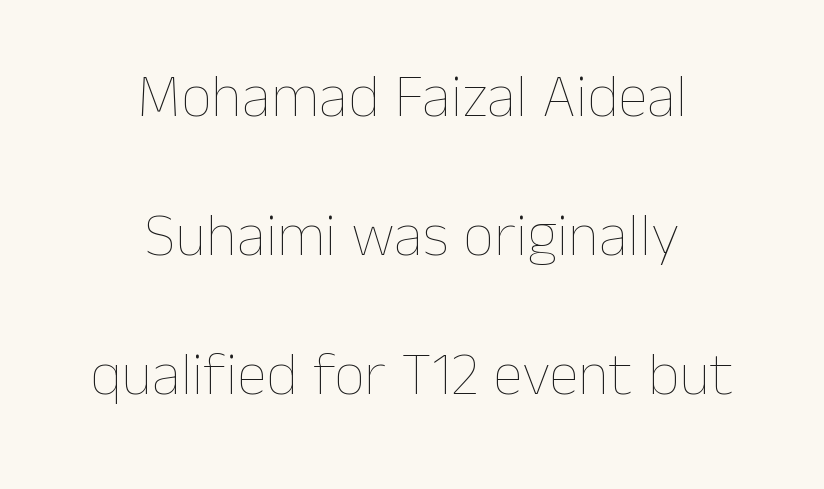
{"italic": "no", "bold": "no", "weight": "thin", "width": "normal", "stroke_contrast": "low", "x_height": "medium", "monospaced": "no", "underline": "no", "align": "center", "line_spacing": "loose", "line_spacing_ratio": 2.28, "letter_spacing": "normal", "letter_spacing_em": 0.0, "glyph_px": 61}
